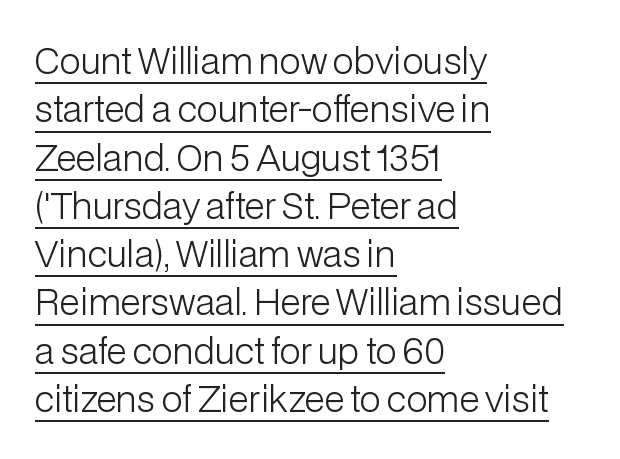
Q: Is the text bold? A: No.
Q: Is the text italic (slanted)? A: No, it is upright.
Q: Is the typeface a serif or a sans-serif typeface? A: Sans-serif.
Q: Is the text underlined? A: Yes.
Q: How is the paragraph aligned? A: Left-aligned.
Q: Is the spacing between letters normal or unusually wide? A: Normal.
Q: Is the spacing between lines tight, normal or loose? A: Normal.
Q: Width (condensed, normal, or wide)? A: Normal.
Q: Stroke contrast? A: Low.
Q: x-height? A: Medium.
Q: Monospaced? A: No.
